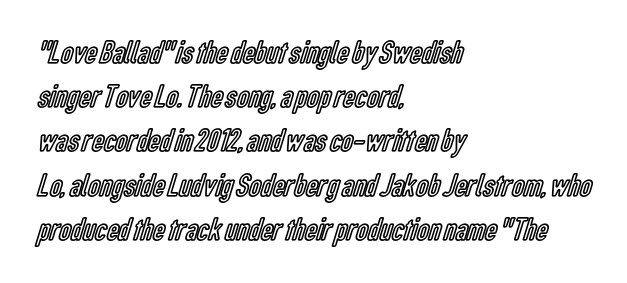
Look at the tracking — it's just the regular setting, nothing added. Line beginnings align vertically; line endings do not. This sample has the flowing, uneven cadence of proportional lettering. Unmarked baselines from the first word to the last.
